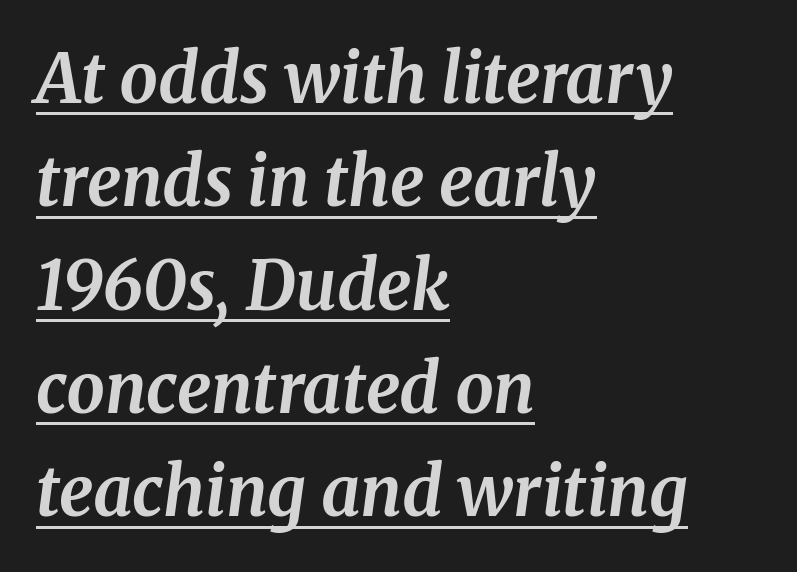
{"serif": "yes", "italic": "yes", "lean": "right", "slant_degrees": 8, "bold": "yes", "weight": "bold", "width": "normal", "stroke_contrast": "medium", "x_height": "medium", "monospaced": "no", "underline": "yes", "align": "left", "line_spacing": "normal", "line_spacing_ratio": 1.52, "letter_spacing": "normal", "letter_spacing_em": 0.0, "glyph_px": 68}
